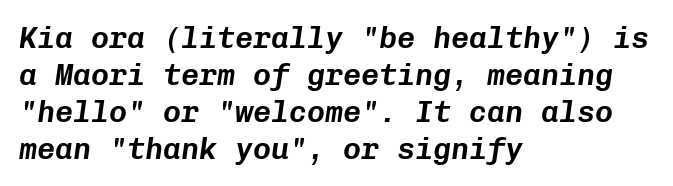
The image shows 30 px text type, italic (leaning right), monospaced; set left-aligned, line spacing 1.23x, normal letter spacing, not underlined; low stroke contrast and a medium x-height.
